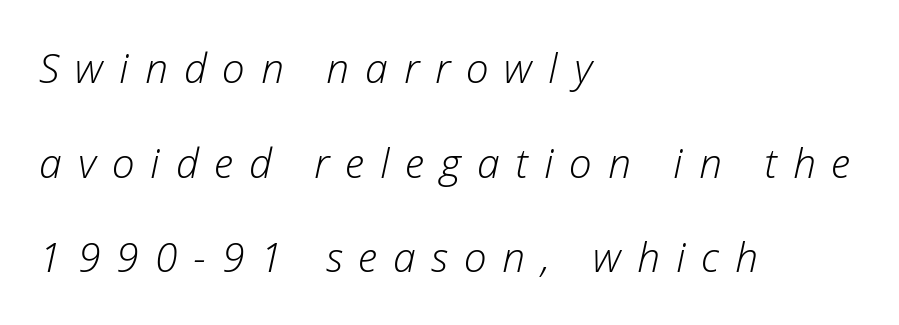
The font's italic variant was chosen for this text. Just letters on the line, the space beneath them empty. Where is the straight margin? On the left. Interline gaps are noticeably wide in this sample.
